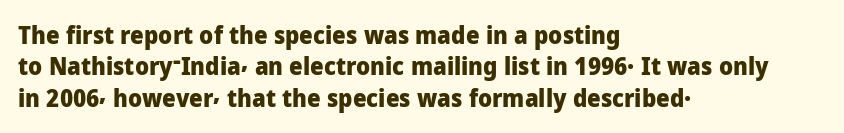
Caption: standard tracking, unaltered. In CSS terms this would be text-align: left. Unlike italic type, these characters show no tilt at all. A dark, heavy texture on the line: the type is bold.
